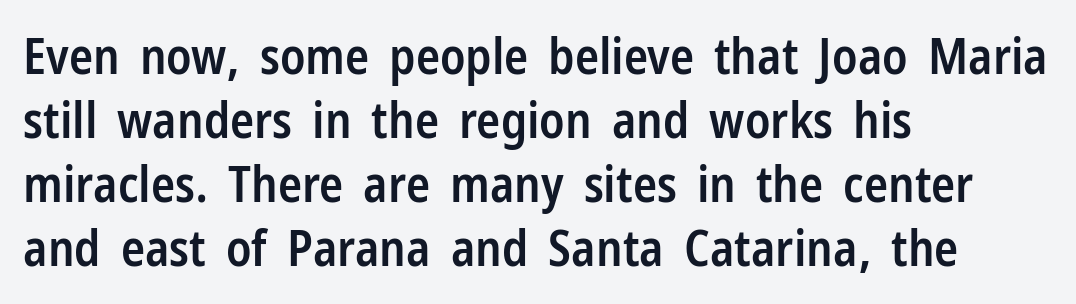
Q: Is the text bold? A: Semi-bold.
Q: Is the text italic (slanted)? A: No, it is upright.
Q: Is the typeface a serif or a sans-serif typeface? A: Sans-serif.
Q: Is the text underlined? A: No.
Q: How is the paragraph aligned? A: Left-aligned.
Q: Is the spacing between letters normal or unusually wide? A: Normal.
Q: Is the spacing between lines tight, normal or loose? A: Normal.
Q: Width (condensed, normal, or wide)? A: Condensed.
Q: Stroke contrast? A: Low.
Q: x-height? A: Medium.
Q: Monospaced? A: No.
